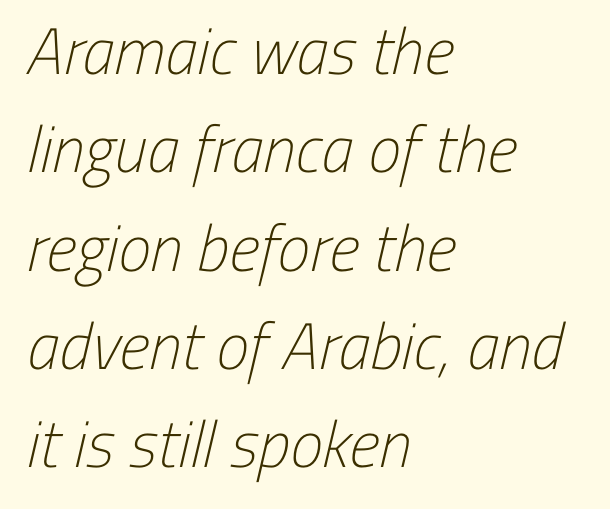
{"serif": "no", "bold": "no", "weight": "light", "width": "condensed", "stroke_contrast": "low", "x_height": "medium", "monospaced": "no", "underline": "no", "align": "left", "line_spacing": "normal", "line_spacing_ratio": 1.49, "letter_spacing": "normal", "letter_spacing_em": 0.0, "glyph_px": 66}
